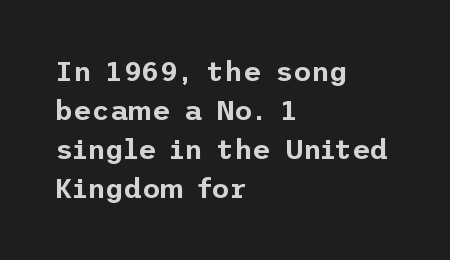
{"serif": "no", "italic": "no", "width": "normal", "stroke_contrast": "low", "x_height": "medium", "underline": "no", "align": "left", "line_spacing": "normal", "line_spacing_ratio": 1.39, "letter_spacing": "normal", "letter_spacing_em": 0.0, "glyph_px": 28}
